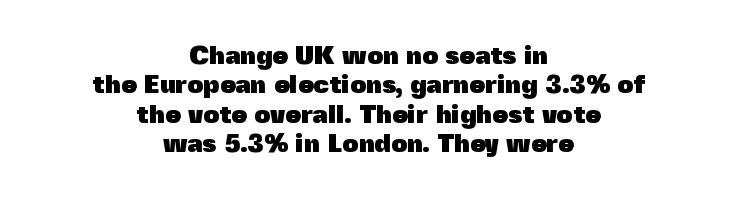
{"italic": "no", "bold": "yes", "underline": "no", "align": "center", "line_spacing_ratio": 1.18, "letter_spacing": "normal", "letter_spacing_em": 0.0, "glyph_px": 25}
